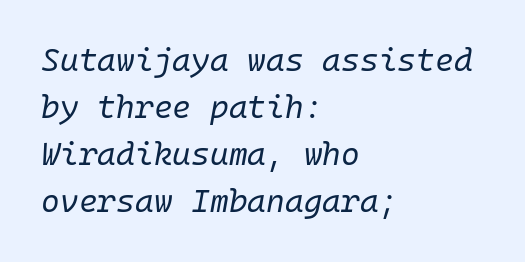
These glyphs show unthickened strokes, regular width or finer. The compositor pushed each line to the left boundary. Tall strokes in this sample are angled rather than plumb. Quick note: interline space is typical. Is the letter spacing exaggerated? No — it looks like the ordinary default.
